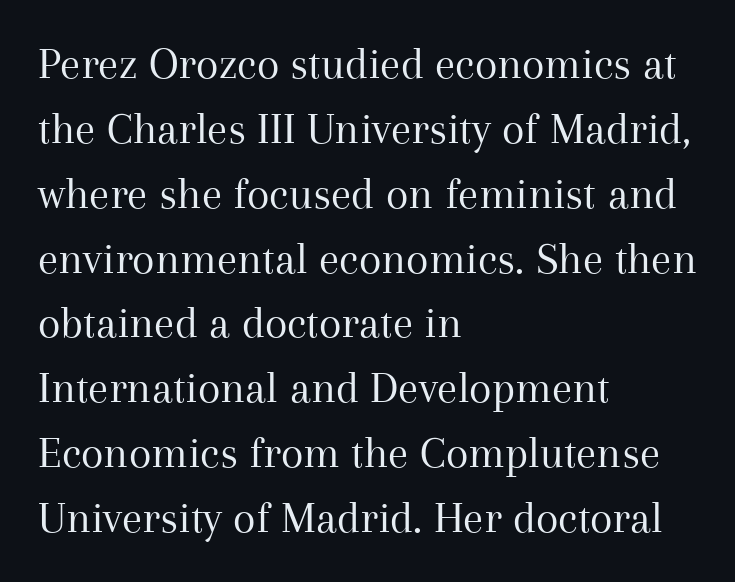
The image shows 46 px regular-weight serif type, upright; set left-aligned, normal line spacing (1.41x), normal letter spacing, not underlined; medium stroke contrast and a medium x-height.
